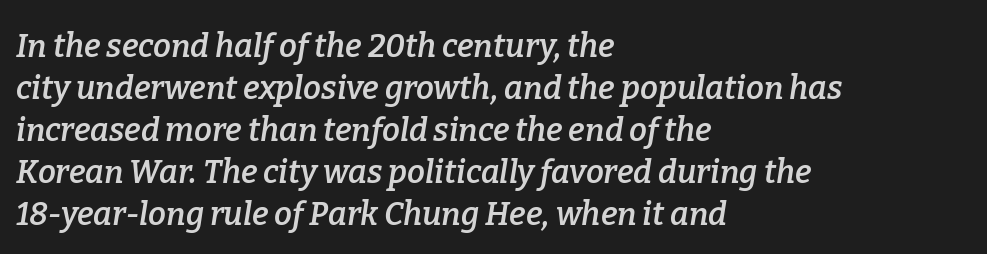
The image shows 32 px semibold serif type, italic (leaning right); set left-aligned, normal line spacing (1.31x), normal letter spacing, not underlined; low stroke contrast and a medium x-height.
